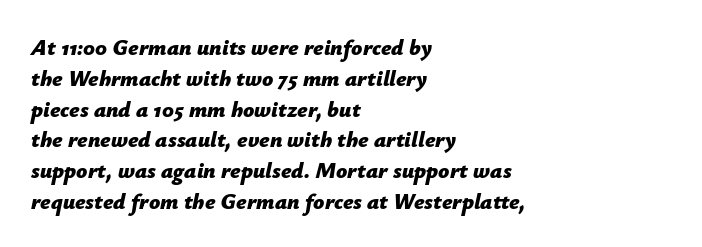
{"italic": "yes", "lean": "right", "slant_degrees": 12, "bold": "yes", "underline": "no", "align": "left", "line_spacing": "normal", "line_spacing_ratio": 1.4, "letter_spacing": "normal", "letter_spacing_em": 0.0, "glyph_px": 22}
